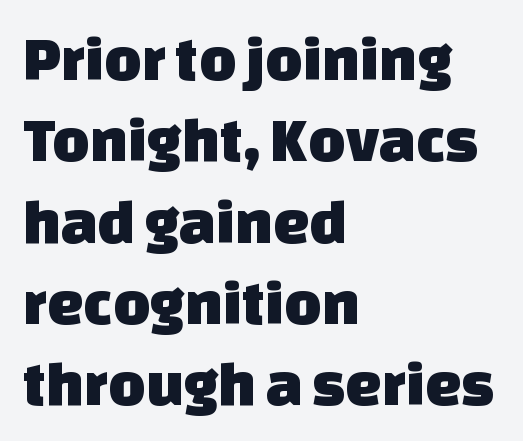
Q: Is the typeface a serif or a sans-serif typeface? A: Sans-serif.
Q: Is the text underlined? A: No.
Q: How is the paragraph aligned? A: Left-aligned.
Q: Is the spacing between letters normal or unusually wide? A: Normal.
Q: Is the spacing between lines tight, normal or loose? A: Normal.
Q: Width (condensed, normal, or wide)? A: Normal.
Q: Stroke contrast? A: Low.
Q: x-height? A: Large.
Q: Monospaced? A: No.
